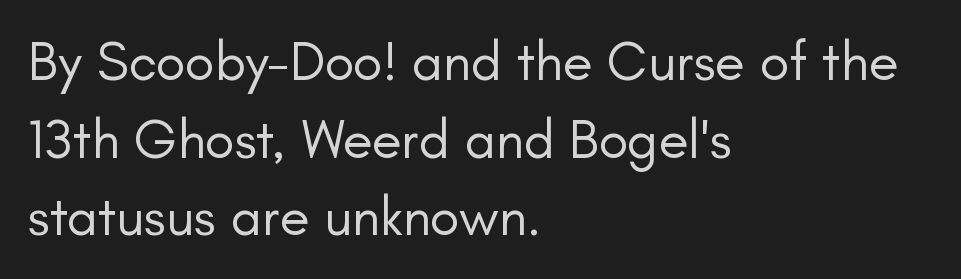
{"serif": "no", "italic": "no", "bold": "no", "weight": "regular", "width": "normal", "stroke_contrast": "low", "x_height": "small", "monospaced": "no", "underline": "no", "align": "left", "line_spacing": "normal", "line_spacing_ratio": 1.41, "letter_spacing": "normal", "letter_spacing_em": 0.0, "glyph_px": 55}
